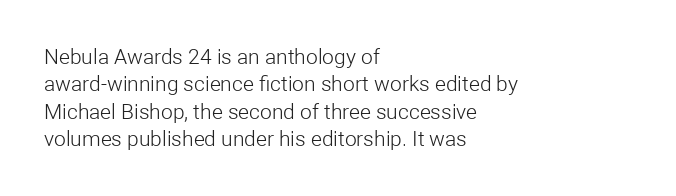
Q: Is the text bold? A: No.
Q: Is the text italic (slanted)? A: No, it is upright.
Q: Is the text underlined? A: No.
Q: How is the paragraph aligned? A: Left-aligned.
Q: Is the spacing between letters normal or unusually wide? A: Normal.
Q: Is the spacing between lines tight, normal or loose? A: Normal.
